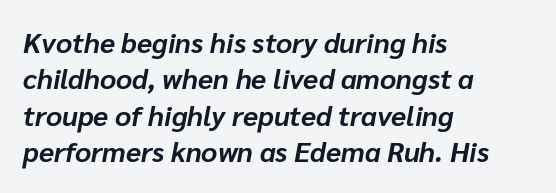
Q: Is the text bold? A: Yes.
Q: Is the text italic (slanted)? A: Yes, it leans right by about 10 degrees.
Q: Is the text underlined? A: No.
Q: How is the paragraph aligned? A: Left-aligned.
Q: Is the spacing between letters normal or unusually wide? A: Normal.
Q: Is the spacing between lines tight, normal or loose? A: Normal.
Q: Width (condensed, normal, or wide)? A: Normal.
Q: Stroke contrast? A: Low.
Q: x-height? A: Medium.
Q: Monospaced? A: No.
